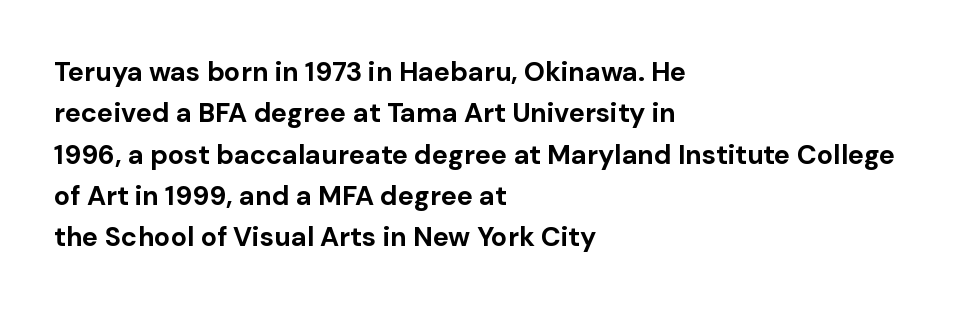
{"italic": "no", "bold": "yes", "underline": "no", "align": "left", "line_spacing": "normal", "line_spacing_ratio": 1.53, "letter_spacing": "normal", "letter_spacing_em": 0.0, "glyph_px": 27}
